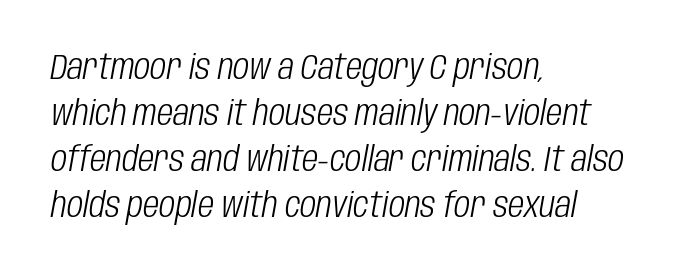
Quick note: interline space is typical. The area under the type is left untouched. This is oblique type, the kind used for emphasis or titles. Bold? No — there's no thickening of the strokes. The rendering uses natural spacing where letterforms have individual widths. Each line starts at the same left margin while the right side varies.
